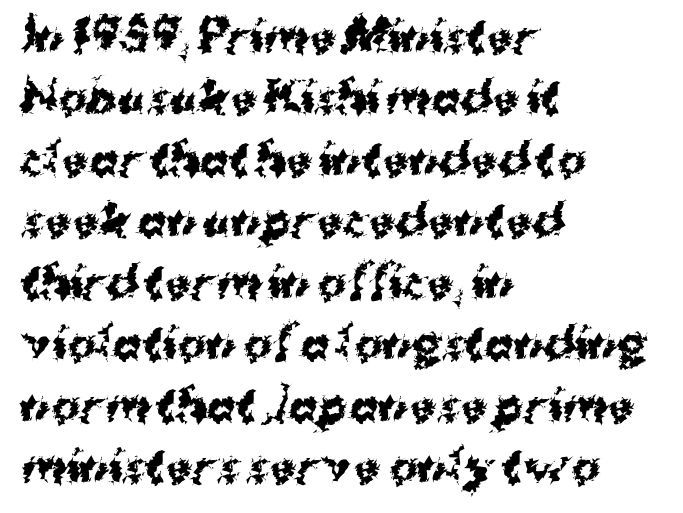
{"serif": "no", "bold": "yes", "weight": "bold", "width": "normal", "stroke_contrast": "medium", "x_height": "medium", "monospaced": "no", "underline": "no", "align": "left", "line_spacing": "normal", "line_spacing_ratio": 1.43, "letter_spacing": "normal", "letter_spacing_em": 0.0, "glyph_px": 43}
